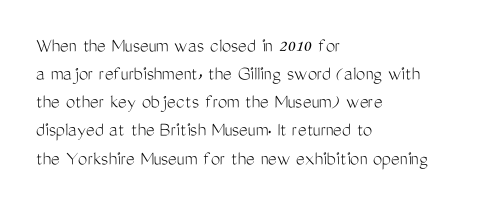
Q: Is the text bold? A: No.
Q: Is the text italic (slanted)? A: No, it is upright.
Q: Is the text underlined? A: No.
Q: How is the paragraph aligned? A: Left-aligned.
Q: Is the spacing between letters normal or unusually wide? A: Normal.
Q: Is the spacing between lines tight, normal or loose? A: Normal.
